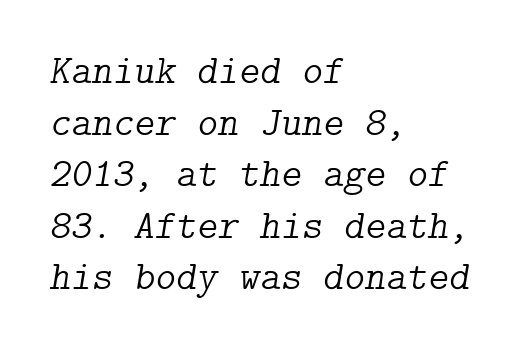
Q: Is the text bold? A: No.
Q: Is the text italic (slanted)? A: Yes, it leans right by about 9 degrees.
Q: Is the typeface a serif or a sans-serif typeface? A: Serif.
Q: Is the text underlined? A: No.
Q: How is the paragraph aligned? A: Left-aligned.
Q: Is the spacing between letters normal or unusually wide? A: Normal.
Q: Is the spacing between lines tight, normal or loose? A: Normal.
Q: Width (condensed, normal, or wide)? A: Normal.
Q: Stroke contrast? A: Low.
Q: x-height? A: Medium.
